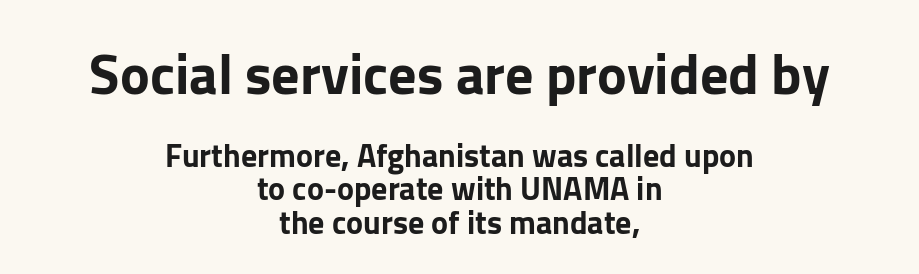
Character widths vary here, with narrow letters taking less room than wide ones. Anything drawn beneath the words? Only blank space. Here the first block reads like a headline and the second like body copy. These lines keep a tight, regular rhythm from letter to letter. The rendering uses a bold face; every stroke is thick and dark.
